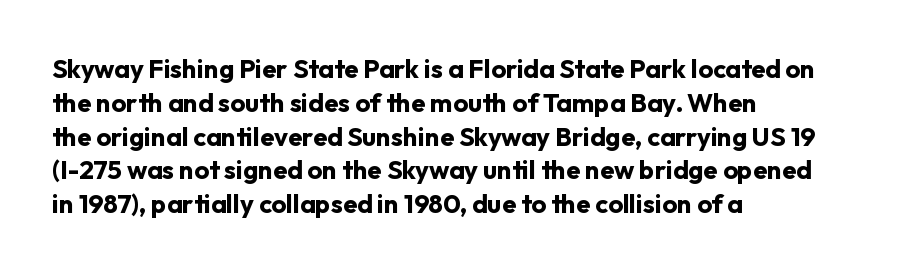
Notice how the stems are strictly vertical — no italics here. The passage shown is emphatically bold. Students, observe: this is what conventionally led text looks like. You could call the tracking neutral — neither tight nor loose. The ragged edge is on the right, which tells us the setting is flush left. Descenders are the only things crossing below the line.
